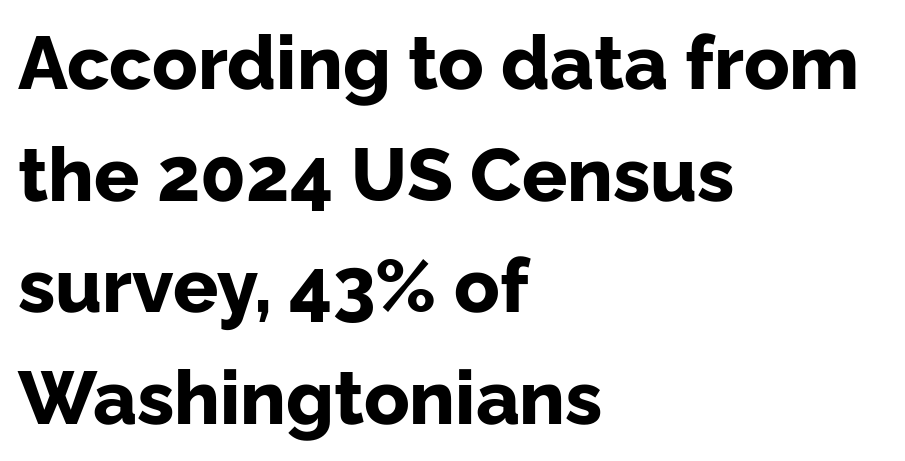
Q: Is the text bold? A: Yes.
Q: Is the text italic (slanted)? A: No, it is upright.
Q: Is the typeface a serif or a sans-serif typeface? A: Sans-serif.
Q: Is the text underlined? A: No.
Q: How is the paragraph aligned? A: Left-aligned.
Q: Is the spacing between letters normal or unusually wide? A: Normal.
Q: Is the spacing between lines tight, normal or loose? A: Normal.
Q: Width (condensed, normal, or wide)? A: Normal.
Q: Stroke contrast? A: Low.
Q: x-height? A: Medium.
Q: Monospaced? A: No.
